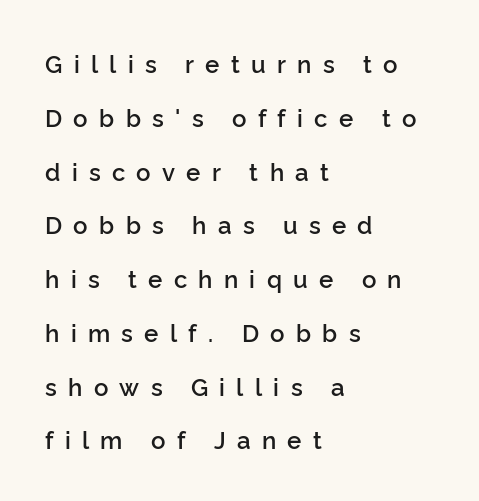
The image shows 24 px text type, upright; set left-aligned, loose line spacing (2.24x), unusually wide letter spacing (+0.47 em), not underlined.
